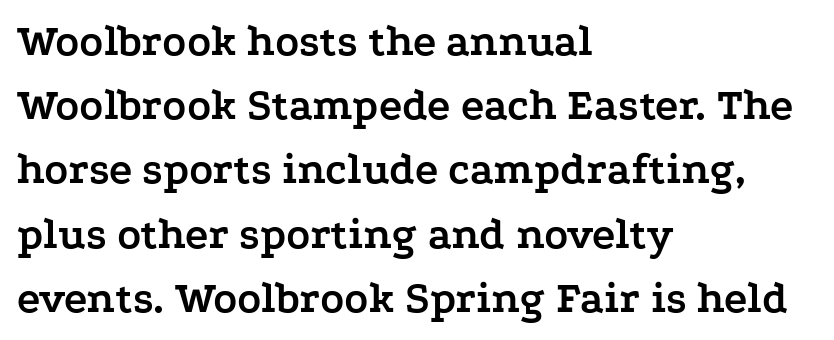
The image shows 44 px semibold, wide serif type, upright; set left-aligned, normal line spacing (1.46x), normal letter spacing, not underlined; low stroke contrast and a medium x-height.
